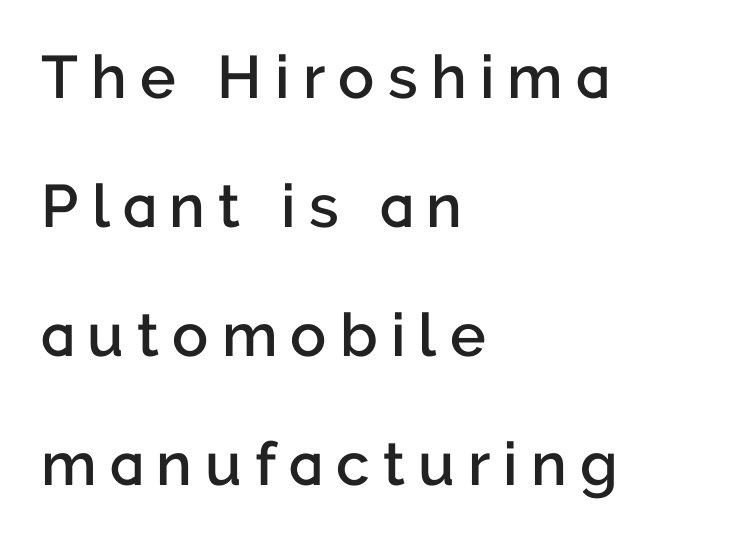
{"serif": "no", "italic": "no", "bold": "semi", "weight": "semibold", "width": "normal", "stroke_contrast": "low", "x_height": "medium", "monospaced": "no", "underline": "no", "align": "left", "line_spacing": "loose", "line_spacing_ratio": 2.15, "letter_spacing": "wide", "letter_spacing_em": 0.22, "glyph_px": 60}
